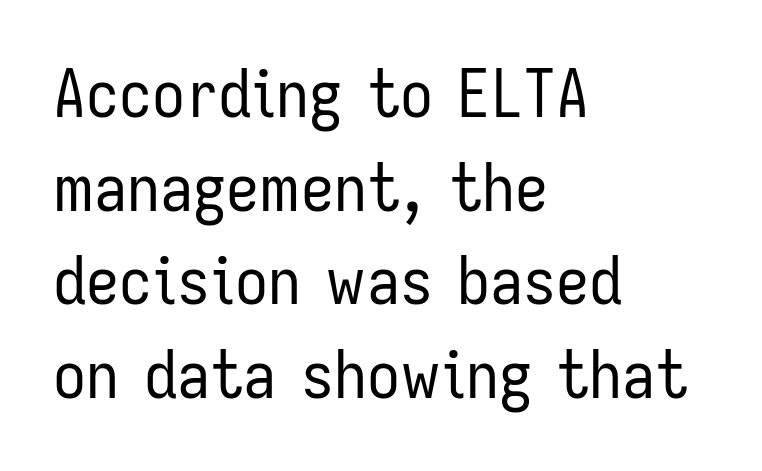
Q: Is the text bold? A: No.
Q: Is the text italic (slanted)? A: No, it is upright.
Q: Is the typeface a serif or a sans-serif typeface? A: Sans-serif.
Q: Is the text underlined? A: No.
Q: How is the paragraph aligned? A: Left-aligned.
Q: Is the spacing between letters normal or unusually wide? A: Normal.
Q: Is the spacing between lines tight, normal or loose? A: Normal.
Q: Width (condensed, normal, or wide)? A: Condensed.
Q: Stroke contrast? A: Low.
Q: x-height? A: Medium.
Q: Monospaced? A: No.
